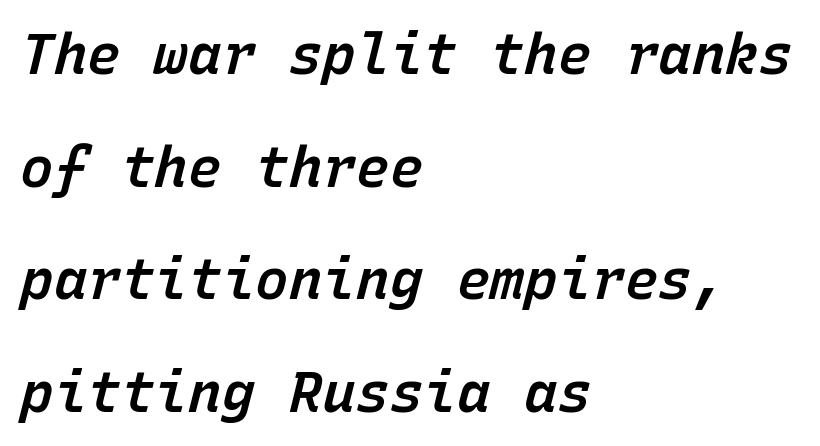
The image shows 56 px semibold type, italic (leaning right), monospaced; set left-aligned, loose line spacing (2.01x), normal letter spacing, not underlined; low stroke contrast and a medium x-height.
